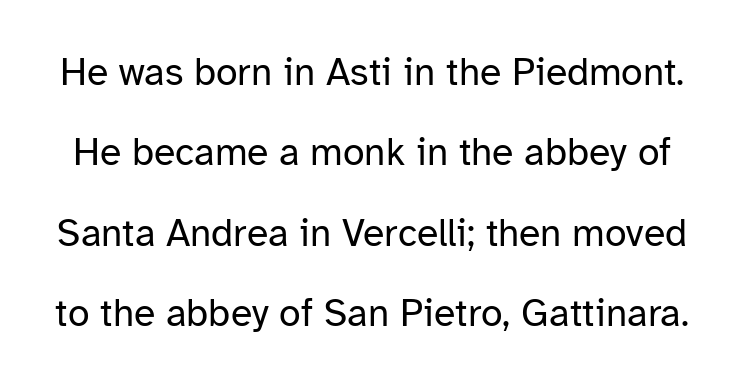
Q: Is the text bold? A: No.
Q: Is the text italic (slanted)? A: No, it is upright.
Q: Is the typeface a serif or a sans-serif typeface? A: Sans-serif.
Q: Is the text underlined? A: No.
Q: Is the spacing between letters normal or unusually wide? A: Normal.
Q: Is the spacing between lines tight, normal or loose? A: Loose.
Q: Width (condensed, normal, or wide)? A: Normal.
Q: Stroke contrast? A: Low.
Q: x-height? A: Medium.
Q: Monospaced? A: No.
